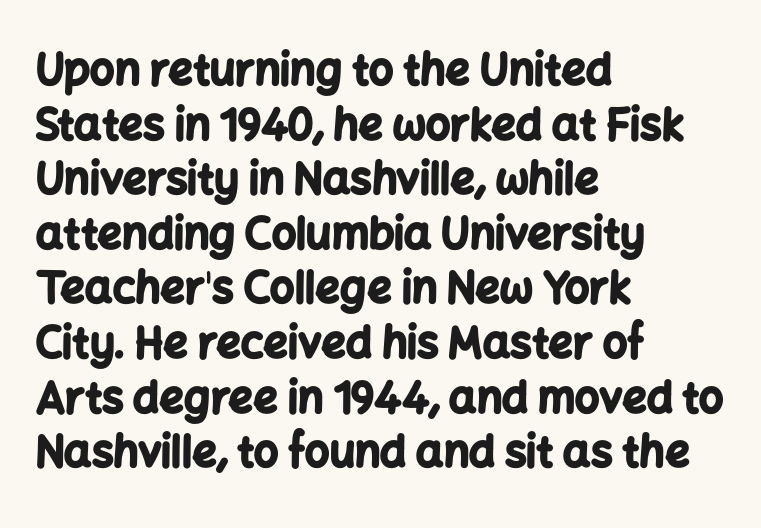
Q: Is the text bold? A: Yes.
Q: Is the text italic (slanted)? A: No, it is upright.
Q: Is the typeface a serif or a sans-serif typeface? A: Sans-serif.
Q: Is the text underlined? A: No.
Q: How is the paragraph aligned? A: Left-aligned.
Q: Is the spacing between letters normal or unusually wide? A: Normal.
Q: Is the spacing between lines tight, normal or loose? A: Normal.
Q: Width (condensed, normal, or wide)? A: Normal.
Q: Stroke contrast? A: Low.
Q: x-height? A: Medium.
Q: Monospaced? A: No.
